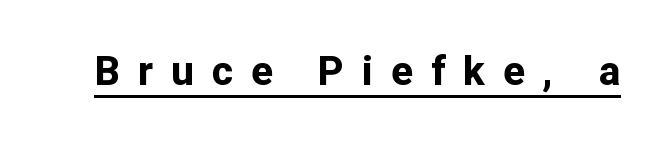
Words appear elongated and porous because spacing is wide. Underline: present. The font's upright variant was chosen for this text. You could not count columns in this text — the font is proportionally spaced.
